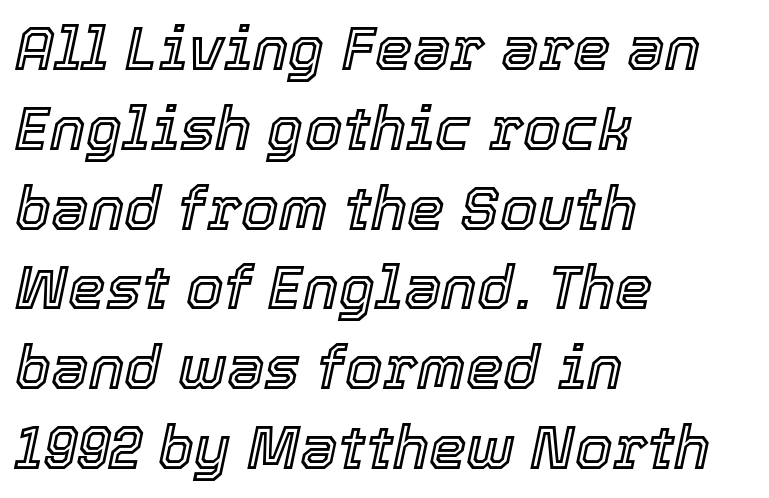
The image shows 60 px text type, italic (leaning right); set left-aligned, normal line spacing (1.33x), normal letter spacing, not underlined; a medium x-height.
